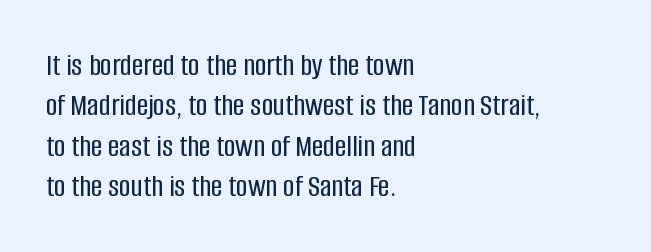
Q: Is the text italic (slanted)? A: No, it is upright.
Q: Is the typeface a serif or a sans-serif typeface? A: Sans-serif.
Q: Is the text underlined? A: No.
Q: How is the paragraph aligned? A: Left-aligned.
Q: Is the spacing between letters normal or unusually wide? A: Normal.
Q: Is the spacing between lines tight, normal or loose? A: Normal.
Q: Width (condensed, normal, or wide)? A: Condensed.
Q: Stroke contrast? A: Low.
Q: x-height? A: Large.
Q: Monospaced? A: No.
